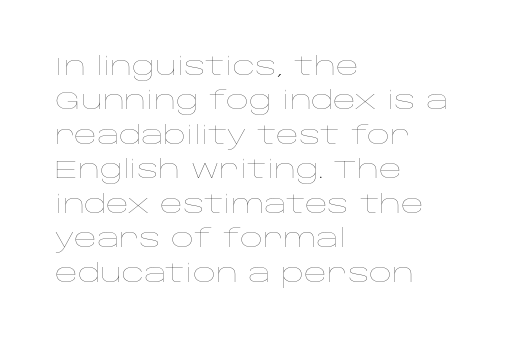
The image shows 25 px text type, upright; set left-aligned, normal line spacing (1.38x), normal letter spacing, not underlined.
